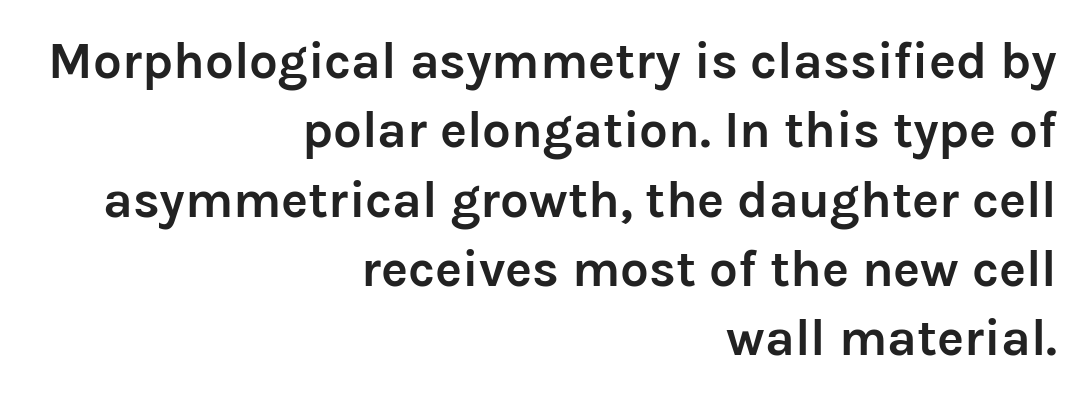
Q: Is the text bold? A: Yes.
Q: Is the text italic (slanted)? A: No, it is upright.
Q: Is the typeface a serif or a sans-serif typeface? A: Sans-serif.
Q: Is the text underlined? A: No.
Q: How is the paragraph aligned? A: Right-aligned.
Q: Is the spacing between letters normal or unusually wide? A: Normal.
Q: Is the spacing between lines tight, normal or loose? A: Normal.
Q: Width (condensed, normal, or wide)? A: Normal.
Q: Stroke contrast? A: Low.
Q: x-height? A: Medium.
Q: Monospaced? A: No.
